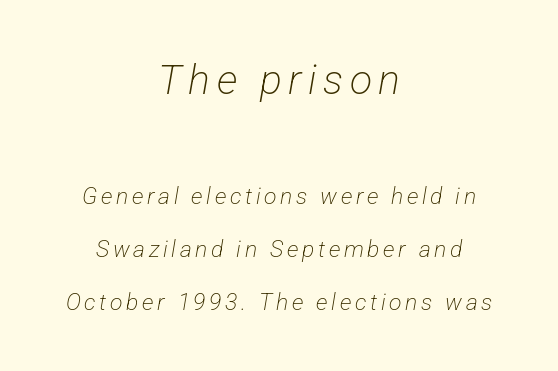
The image shows 41 px light, condensed sans-serif type; set centered, loose line spacing (2.3x), not underlined; the first (top) block is 1.78x larger; low stroke contrast and a medium x-height.
